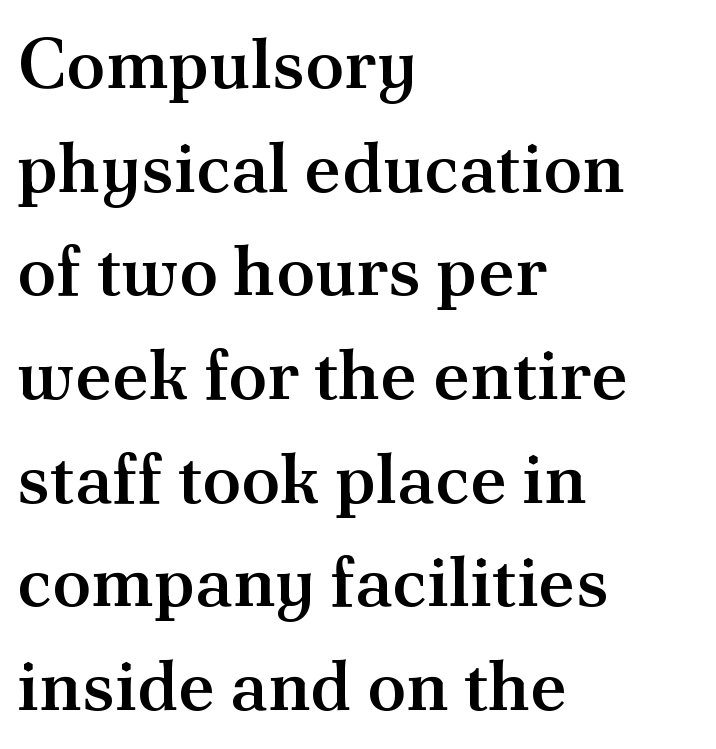
Q: Is the text bold? A: Semi-bold.
Q: Is the text italic (slanted)? A: No, it is upright.
Q: Is the typeface a serif or a sans-serif typeface? A: Serif.
Q: Is the text underlined? A: No.
Q: How is the paragraph aligned? A: Left-aligned.
Q: Is the spacing between letters normal or unusually wide? A: Normal.
Q: Is the spacing between lines tight, normal or loose? A: Normal.
Q: Width (condensed, normal, or wide)? A: Normal.
Q: Stroke contrast? A: Medium.
Q: x-height? A: Small.
Q: Monospaced? A: No.
